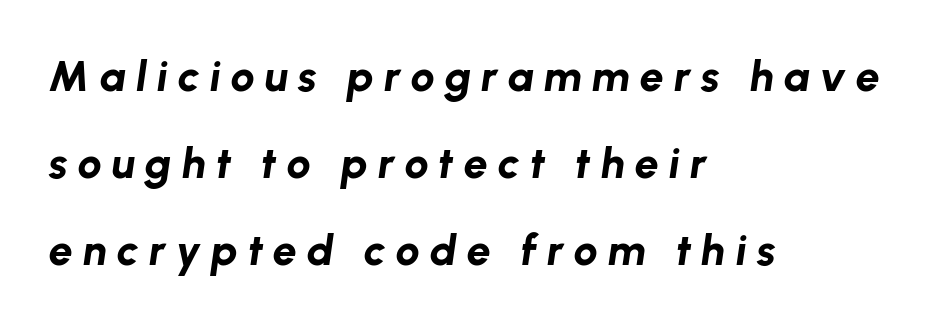
The image shows 43 px bold type, italic (leaning right); set left-aligned, loose line spacing (2.02x), unusually wide letter spacing (+0.23 em), not underlined; low stroke contrast and a medium x-height.
